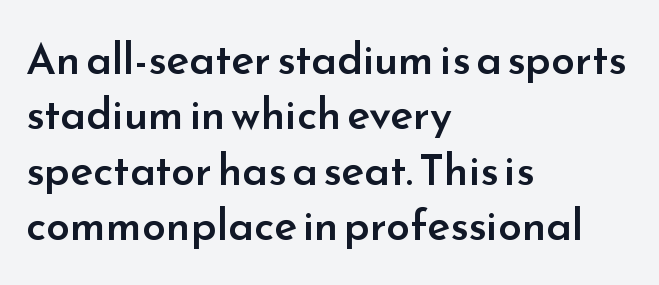
The image shows 43 px semibold sans-serif type, upright; set left-aligned, normal line spacing (1.29x), normal letter spacing, not underlined; low stroke contrast and a small x-height.
